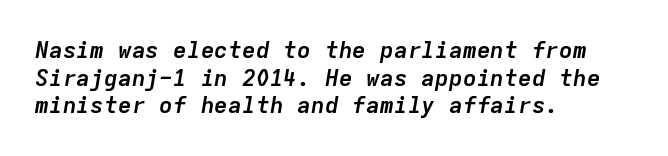
{"italic": "yes", "lean": "right", "slant_degrees": 9, "bold": "yes", "underline": "no", "align": "left", "line_spacing_ratio": 1.2, "letter_spacing": "normal", "letter_spacing_em": 0.0, "glyph_px": 23}
